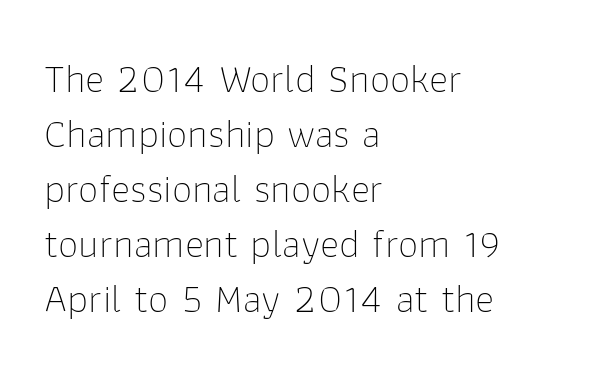
Teacher's note: observe the even left margin — that is flush-left alignment. Is this a fixed-width face? No — the glyphs have proportional, varying widths. Honestly, there is no underline to notice here at all. The font is comparable to plain body text, perhaps lighter.
